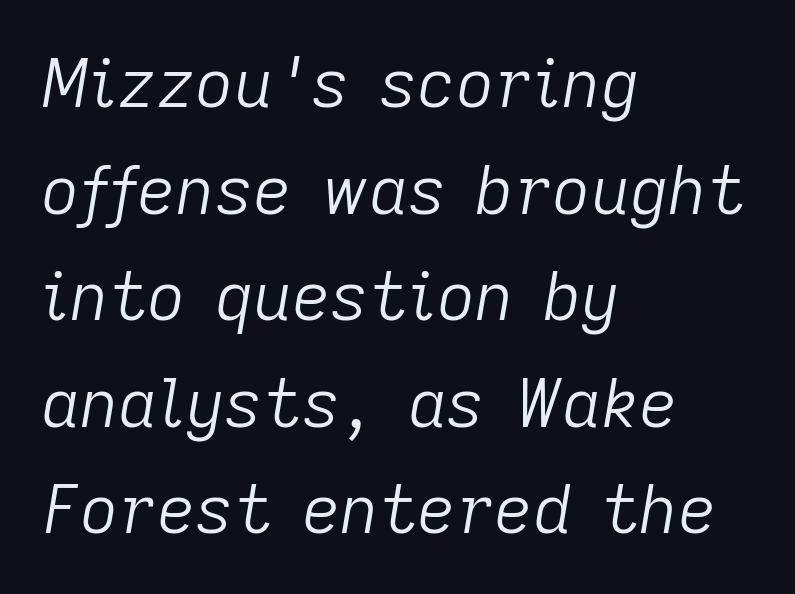
Tracking here is standard; glyphs follow each other at the usual distance. Compared with ordinary roman type, these characters are visibly tilted. Each stroke keeps to a modest, everyday thickness or less. Descender tails drop into unmarked territory. Spacing verdict: proportional, widths tailored to each character.
